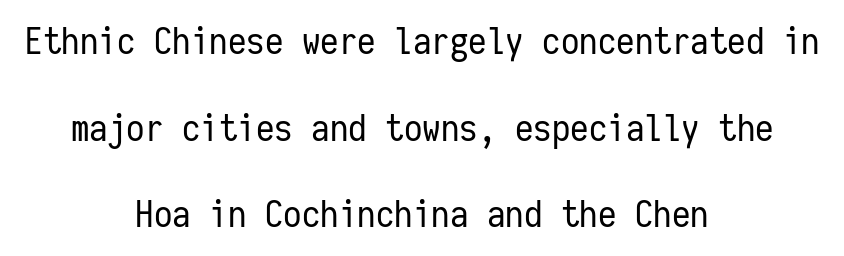
Q: Is the text bold? A: No.
Q: Is the text italic (slanted)? A: No, it is upright.
Q: Is the typeface a serif or a sans-serif typeface? A: Sans-serif.
Q: Is the text underlined? A: No.
Q: How is the paragraph aligned? A: Centered.
Q: Is the spacing between letters normal or unusually wide? A: Normal.
Q: Is the spacing between lines tight, normal or loose? A: Loose.
Q: Width (condensed, normal, or wide)? A: Condensed.
Q: Stroke contrast? A: Low.
Q: x-height? A: Medium.
Q: Monospaced? A: Yes.
